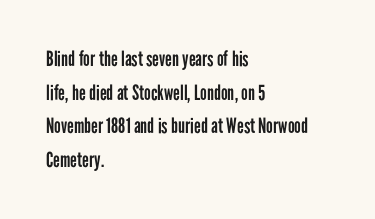
The image shows 21 px text type, upright; set left-aligned, normal line spacing (1.6x), normal letter spacing, not underlined.
